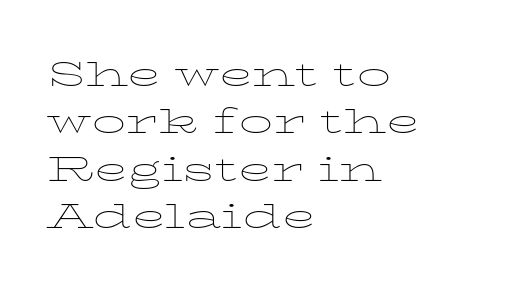
The image shows 34 px thin, wide serif type, upright; set left-aligned, normal line spacing (1.39x), normal letter spacing, not underlined; low stroke contrast and a medium x-height.
